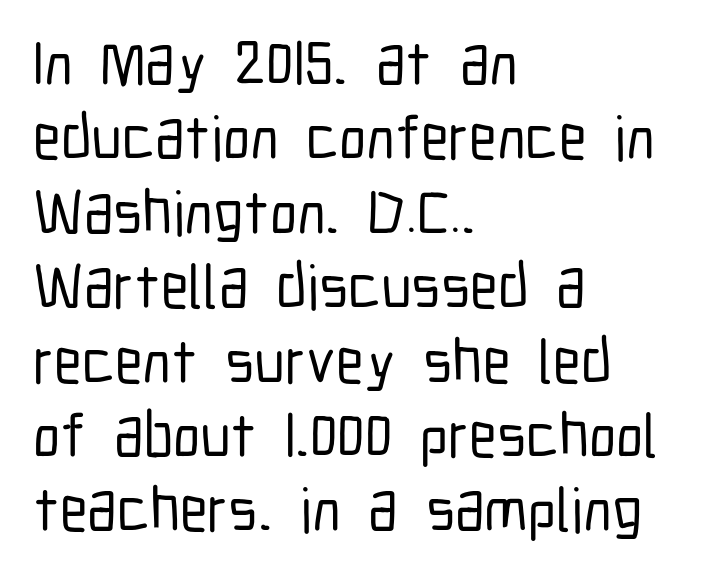
The image shows 62 px condensed sans-serif type, upright; set left-aligned, line spacing 1.2x, normal letter spacing, not underlined; low stroke contrast and a medium x-height.
